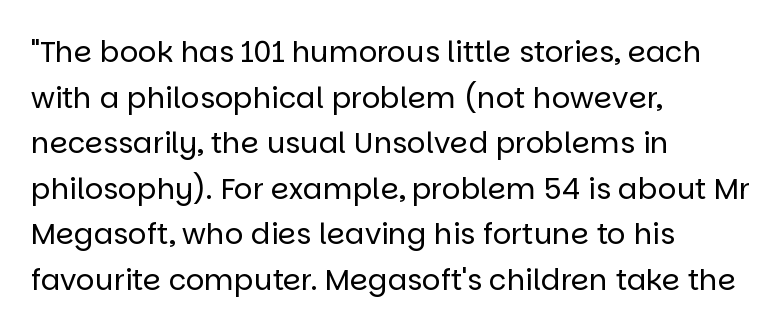
The image shows 29 px regular-weight sans-serif type, upright; set left-aligned, normal line spacing (1.57x), normal letter spacing, not underlined; low stroke contrast and a large x-height.
